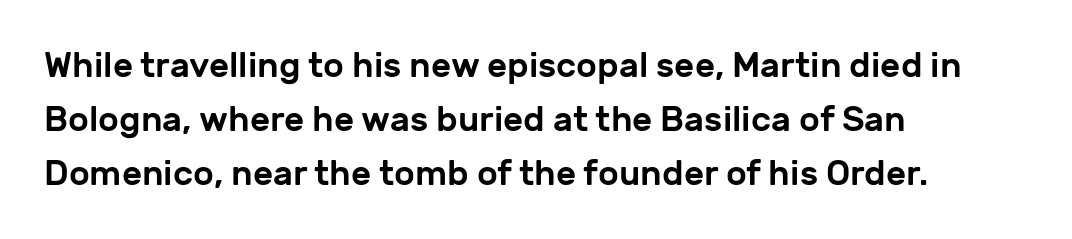
The image shows 35 px sans-serif type, upright; set left-aligned, normal line spacing (1.55x), normal letter spacing, not underlined; low stroke contrast and a medium x-height.
